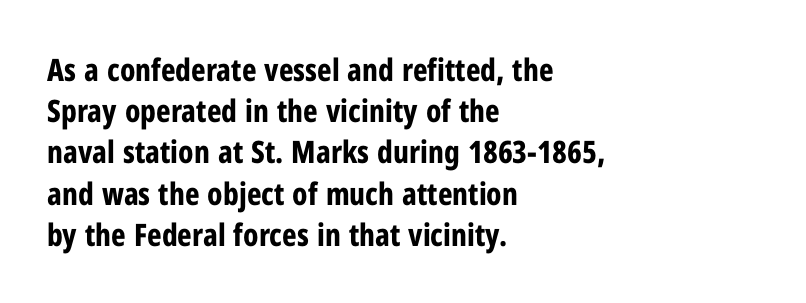
{"serif": "no", "italic": "no", "bold": "yes", "weight": "bold", "width": "condensed", "stroke_contrast": "low", "x_height": "medium", "monospaced": "no", "underline": "no", "align": "left", "line_spacing": "normal", "line_spacing_ratio": 1.33, "letter_spacing": "normal", "letter_spacing_em": 0.0, "glyph_px": 31}
